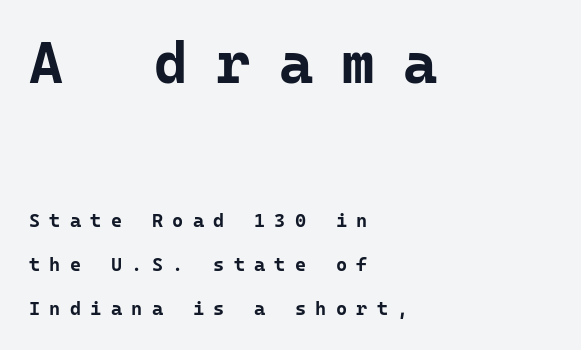
The image shows 58 px bold sans-serif type, upright, monospaced; set left-aligned, loose line spacing (2.31x), unusually wide letter spacing (+0.49 em), not underlined; the first (top) block is 3.05x larger; low stroke contrast and a medium x-height.
